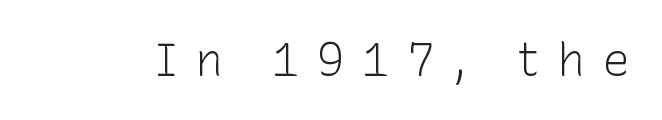
Think of a printed novel: that variable character pitch is what you see here. This sample uses an upright cut, with every glyph sitting square on the baseline. Examine the stroke ends and you'll find no serifs. Underline: absent. Substantial extra tracking has been applied to these lines. A quiet, ordinary-to-light weight characterises the typeface.
